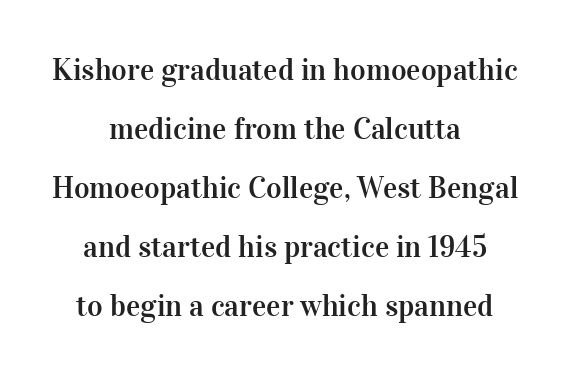
Caption: standard tracking, unaltered. No italicization has been applied; the sample stays upright. The compositor balanced each line on the midline. Lines of text with bare space underneath. Interline gaps are noticeably wide in this sample.
